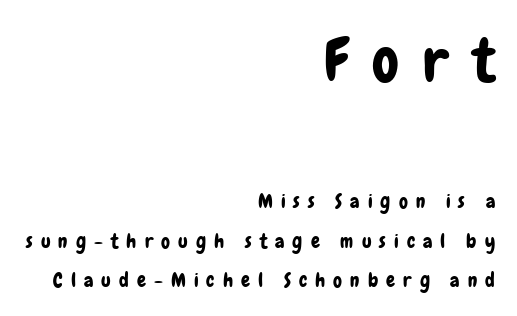
The image shows 60 px condensed sans-serif type, upright; set right-aligned, loose line spacing (1.97x), unusually wide letter spacing (+0.4 em), not underlined; the first (top) block is 3.0x larger; low stroke contrast and a medium x-height.
